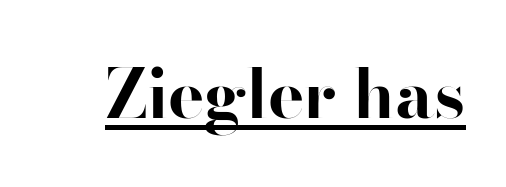
The image shows 68 px bold sans-serif type, upright; set normal letter spacing, underlined; high stroke contrast and a small x-height.
